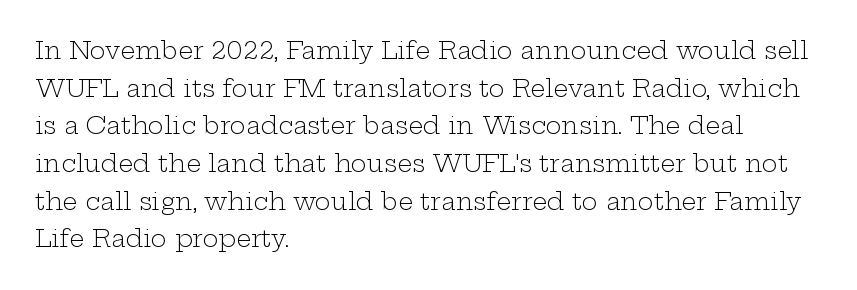
Q: Is the text bold? A: No.
Q: Is the text italic (slanted)? A: No, it is upright.
Q: Is the text underlined? A: No.
Q: How is the paragraph aligned? A: Left-aligned.
Q: Is the spacing between letters normal or unusually wide? A: Normal.
Q: Is the spacing between lines tight, normal or loose? A: Normal.
